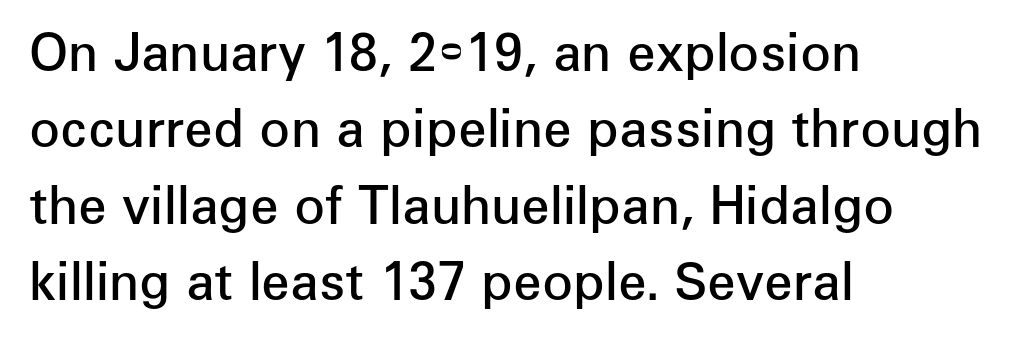
The sample has been set in demibold, a notch under bold. Spacing verdict: proportional, widths tailored to each character. In terms of letterform style, serifs are entirely absent. Rendered with straight, roman letterforms. A clean baseline with only descenders dipping below it. The rows are spaced the way most documents space them.
